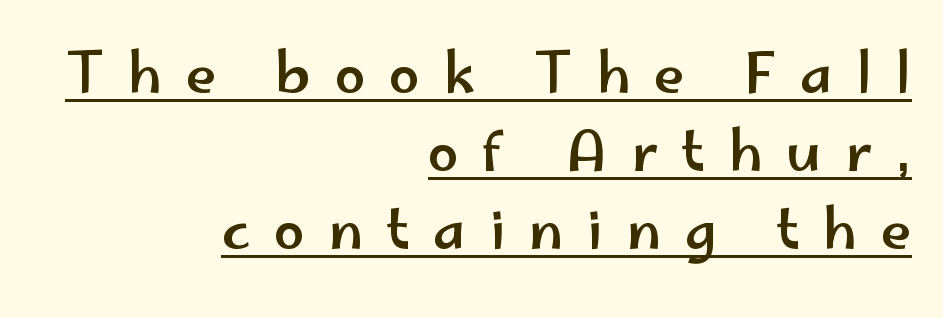
Rows of type keep a routine distance in the vertical direction. Glyph-to-glyph distance is far greater than everyday printed text. If you drew a ruler down the right edge, every line would touch it. Tall strokes in this sample are plumb rather than angled. Is this a sans? Yes — the strokes have no serifs. Looks like regular typesetting: each glyph gets only the width it needs.
